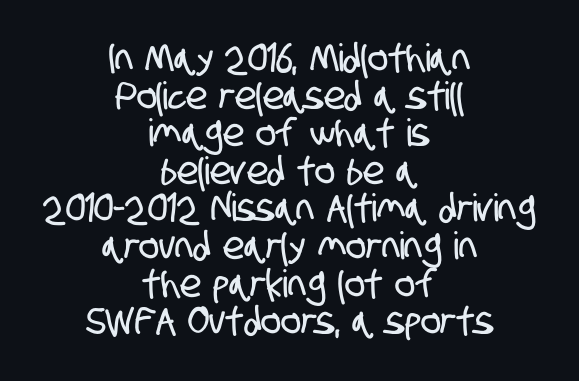
Q: Is the typeface a serif or a sans-serif typeface? A: Sans-serif.
Q: Is the text underlined? A: No.
Q: How is the paragraph aligned? A: Centered.
Q: Is the spacing between letters normal or unusually wide? A: Normal.
Q: Is the spacing between lines tight, normal or loose? A: Tight.
Q: Width (condensed, normal, or wide)? A: Condensed.
Q: Stroke contrast? A: Low.
Q: x-height? A: Large.
Q: Monospaced? A: No.
